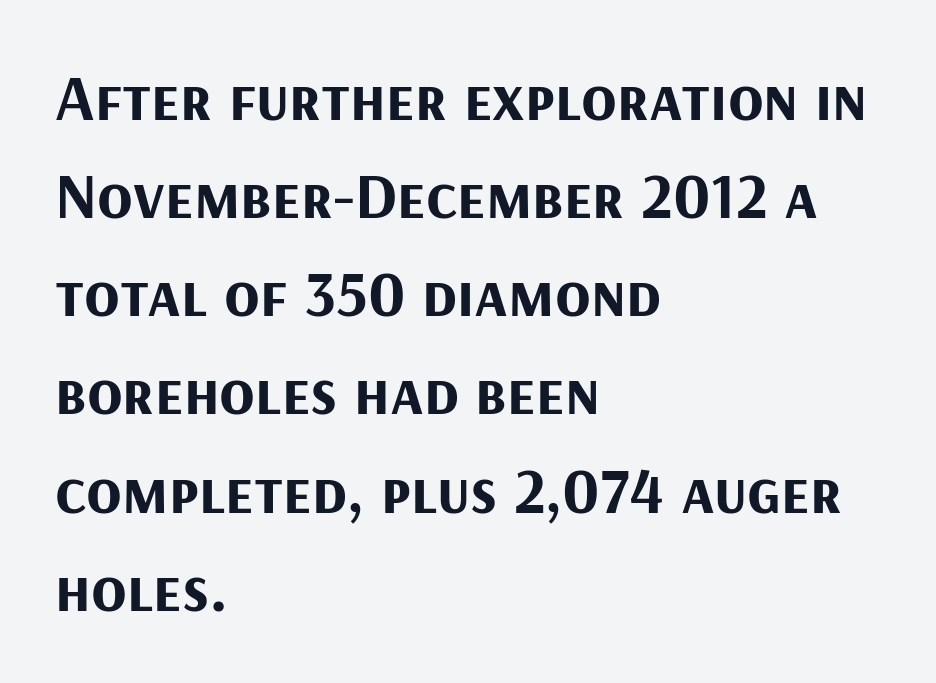
Q: Is the text bold? A: Yes.
Q: Is the text italic (slanted)? A: No, it is upright.
Q: Is the typeface a serif or a sans-serif typeface? A: Sans-serif.
Q: Is the text underlined? A: No.
Q: How is the paragraph aligned? A: Left-aligned.
Q: Is the spacing between letters normal or unusually wide? A: Normal.
Q: Is the spacing between lines tight, normal or loose? A: Normal.
Q: Width (condensed, normal, or wide)? A: Normal.
Q: Stroke contrast? A: Medium.
Q: x-height? A: Medium.
Q: Monospaced? A: No.
